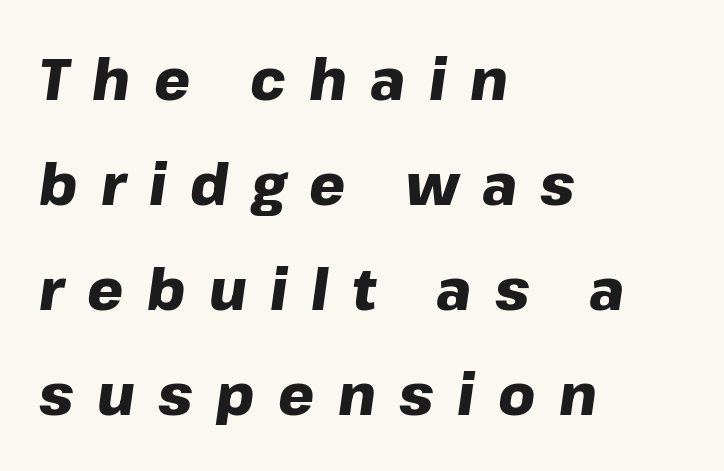
Q: Is the text bold? A: Yes.
Q: Is the text italic (slanted)? A: Yes, it leans right by about 8 degrees.
Q: Is the text underlined? A: No.
Q: How is the paragraph aligned? A: Left-aligned.
Q: Is the spacing between letters normal or unusually wide? A: Unusually wide.
Q: Width (condensed, normal, or wide)? A: Normal.
Q: Stroke contrast? A: Low.
Q: x-height? A: Medium.
Q: Monospaced? A: No.
